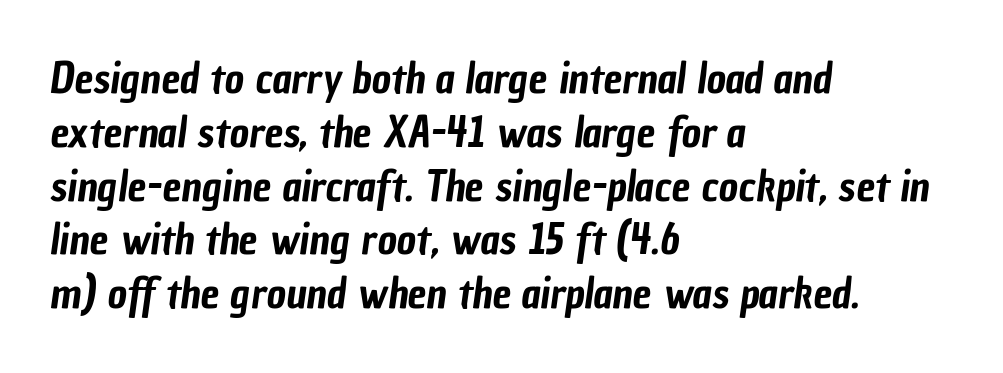
The image shows 42 px condensed sans-serif type; set left-aligned, normal line spacing (1.28x), normal letter spacing, not underlined; low stroke contrast and a medium x-height.
